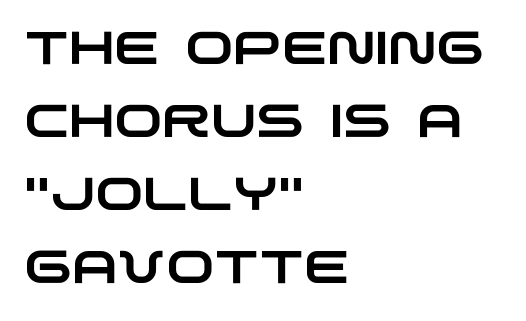
Q: Is the typeface a serif or a sans-serif typeface? A: Sans-serif.
Q: Is the text underlined? A: No.
Q: How is the paragraph aligned? A: Left-aligned.
Q: Is the spacing between letters normal or unusually wide? A: Normal.
Q: Is the spacing between lines tight, normal or loose? A: Normal.
Q: Width (condensed, normal, or wide)? A: Wide.
Q: Stroke contrast? A: Low.
Q: x-height? A: Large.
Q: Monospaced? A: No.
